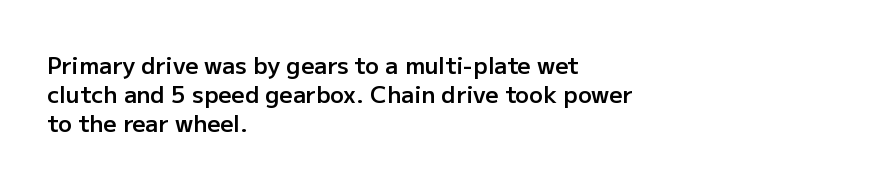
Q: Is the text bold? A: Semi-bold.
Q: Is the text italic (slanted)? A: No, it is upright.
Q: Is the text underlined? A: No.
Q: How is the paragraph aligned? A: Left-aligned.
Q: Is the spacing between letters normal or unusually wide? A: Normal.
Q: Is the spacing between lines tight, normal or loose? A: Normal.
